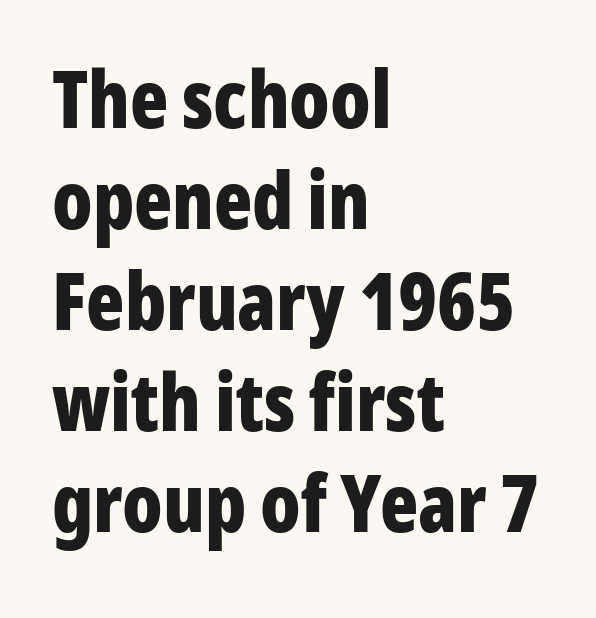
{"serif": "no", "italic": "no", "bold": "yes", "weight": "bold", "width": "condensed", "stroke_contrast": "low", "x_height": "medium", "monospaced": "no", "underline": "no", "align": "left", "line_spacing": "normal", "line_spacing_ratio": 1.28, "letter_spacing": "normal", "letter_spacing_em": 0.0, "glyph_px": 79}
